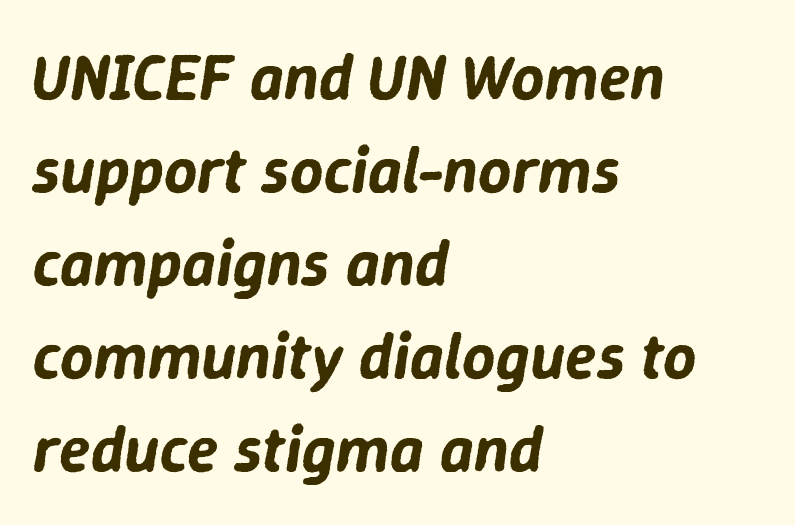
Is the block centered? No — it sits flush against the left margin. Observe the ordinary spacing: letters are neighbours, not strangers. Horizontal bands of white between lines are of average thickness. The text carries the slant typical of an italic or oblique font. These lines are rendered in a variable-pitch font.
